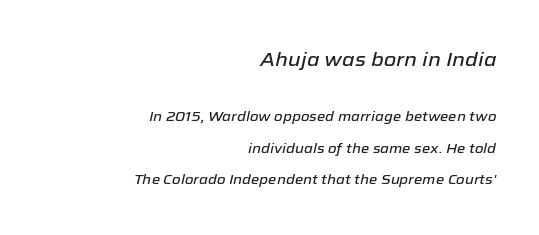
{"italic": "yes", "lean": "right", "slant_degrees": 12, "underline": "no", "align": "right", "line_spacing": "loose", "line_spacing_ratio": 2.28, "letter_spacing": "normal", "letter_spacing_em": 0.0, "larger_block": "first", "size_ratio": 1.43, "glyph_px": 20}
